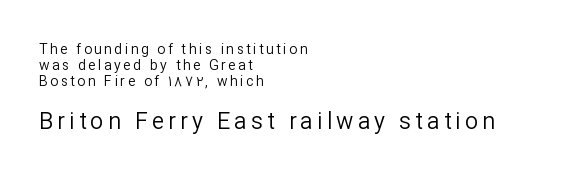
{"italic": "no", "bold": "no", "underline": "no", "align": "left", "line_spacing": "tight", "line_spacing_ratio": 1.13, "larger_block": "second", "size_ratio": 1.64, "glyph_px": 23}
